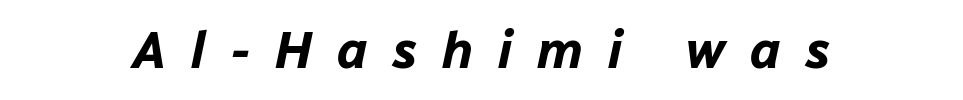
{"italic": "yes", "lean": "right", "slant_degrees": 12, "bold": "yes", "weight": "bold", "width": "normal", "stroke_contrast": "low", "x_height": "medium", "monospaced": "no", "underline": "no", "letter_spacing": "wide", "letter_spacing_em": 0.49, "glyph_px": 51}
